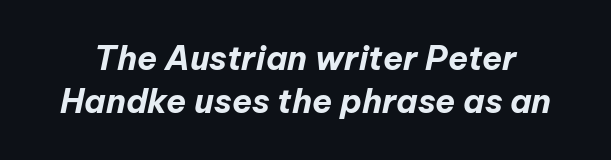
Q: Is the text bold? A: Yes.
Q: Is the text italic (slanted)? A: Yes, it leans right by about 12 degrees.
Q: Is the text underlined? A: No.
Q: Is the spacing between letters normal or unusually wide? A: Normal.
Q: Is the spacing between lines tight, normal or loose? A: Normal.
Q: Width (condensed, normal, or wide)? A: Normal.
Q: Stroke contrast? A: Low.
Q: x-height? A: Medium.
Q: Monospaced? A: No.
